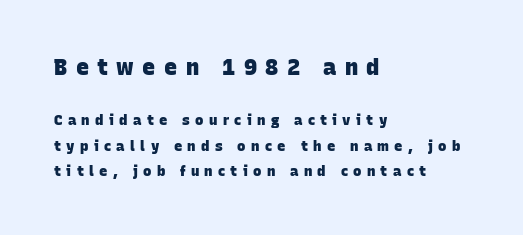
{"bold": "yes", "underline": "no", "align": "left", "line_spacing_ratio": 1.81, "letter_spacing": "wide", "letter_spacing_em": 0.38, "larger_block": "first", "size_ratio": 1.57, "glyph_px": 22}
